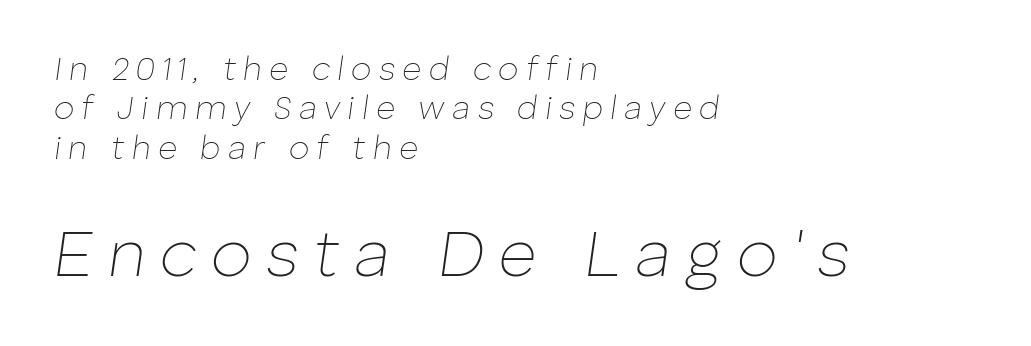
The image shows 66 px thin type, italic (leaning right); set left-aligned, line spacing 1.19x, unusually wide letter spacing (+0.22 em), not underlined; the second (bottom) block is 2.0x larger; low stroke contrast and a medium x-height.
